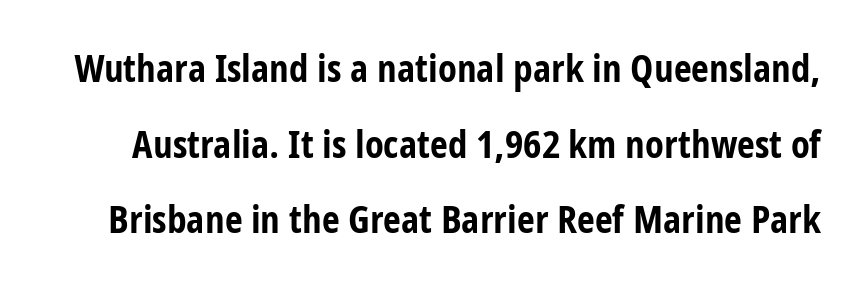
The lines are spread far apart with generous leading. The letterforms sit shoulder to shoulder at normal distance. These words are printed bold, with thick strokes throughout. This rendering features lettering with no underline.
